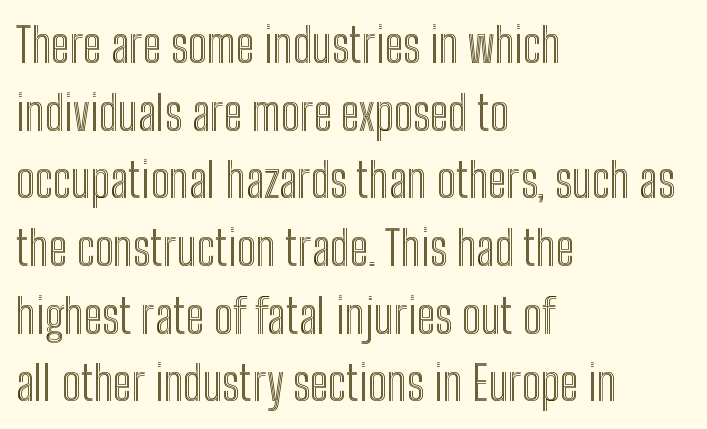
Q: Is the text italic (slanted)? A: No, it is upright.
Q: Is the text underlined? A: No.
Q: How is the paragraph aligned? A: Left-aligned.
Q: Is the spacing between letters normal or unusually wide? A: Normal.
Q: Is the spacing between lines tight, normal or loose? A: Normal.
Q: Width (condensed, normal, or wide)? A: Condensed.
Q: x-height? A: Medium.
Q: Monospaced? A: No.
